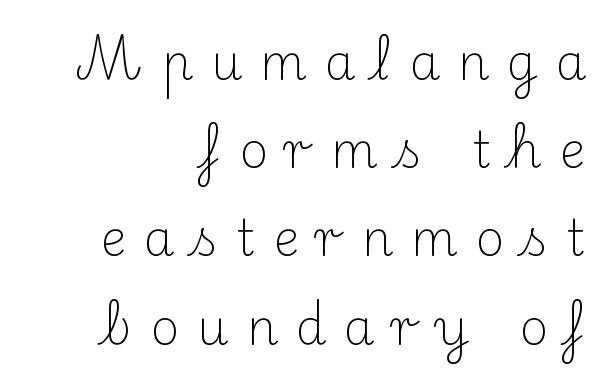
Is this a sans? No — the strokes have serifs. The letters look calm and open, with moderate or lighter stems. Bare-footed words on every line. These lines stack with their right ends in a neat column. The rendering inserts visible extra space after every character.
